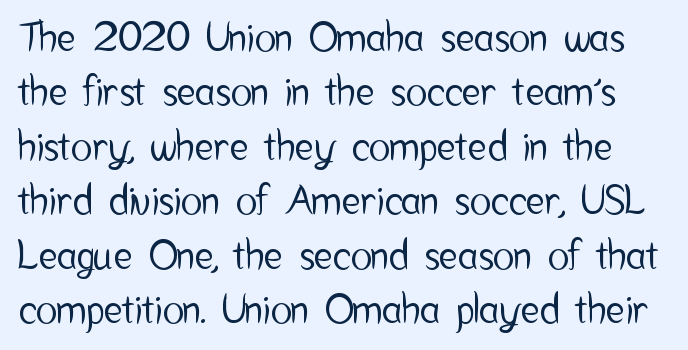
A typesetter would call this zero additional tracking. Successive baselines arrive at the customary interval. The passage shown is not underscored anywhere. Serif or sans? Sans — the stroke terminals are bare. Notice how the stems are strictly vertical — no italics here.
